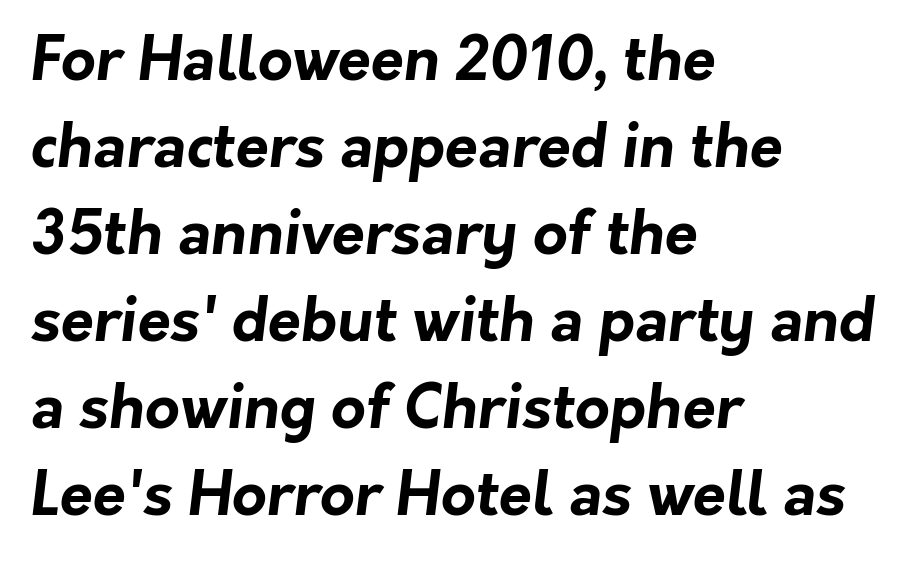
{"serif": "no", "bold": "yes", "weight": "bold", "width": "normal", "stroke_contrast": "low", "x_height": "medium", "monospaced": "no", "underline": "no", "align": "left", "line_spacing": "normal", "line_spacing_ratio": 1.45, "letter_spacing": "normal", "letter_spacing_em": 0.0, "glyph_px": 60}
